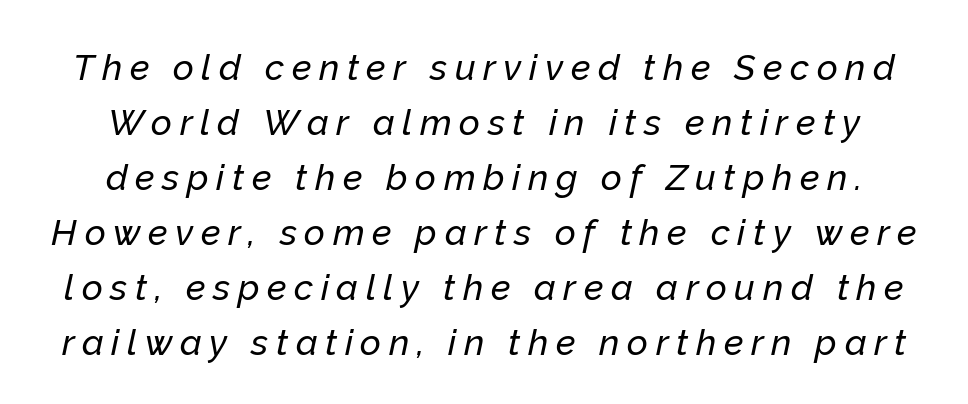
Q: Is the text italic (slanted)? A: Yes, it leans right by about 12 degrees.
Q: Is the text underlined? A: No.
Q: How is the paragraph aligned? A: Centered.
Q: Is the spacing between letters normal or unusually wide? A: Unusually wide.
Q: Is the spacing between lines tight, normal or loose? A: Normal.
Q: Width (condensed, normal, or wide)? A: Normal.
Q: Stroke contrast? A: Low.
Q: x-height? A: Medium.
Q: Monospaced? A: No.
